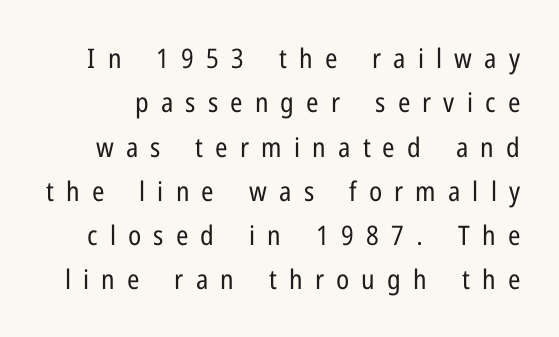
The rendering uses a moderate line-height, typical for paragraphs. The passage shown is not underscored anywhere. Style check: upright. The font is comparable to plain body text, perhaps lighter.
